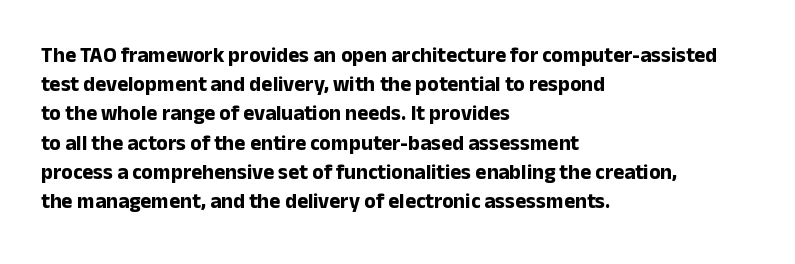
Q: Is the text bold? A: Yes.
Q: Is the text italic (slanted)? A: No, it is upright.
Q: Is the text underlined? A: No.
Q: How is the paragraph aligned? A: Left-aligned.
Q: Is the spacing between letters normal or unusually wide? A: Normal.
Q: Is the spacing between lines tight, normal or loose? A: Normal.
